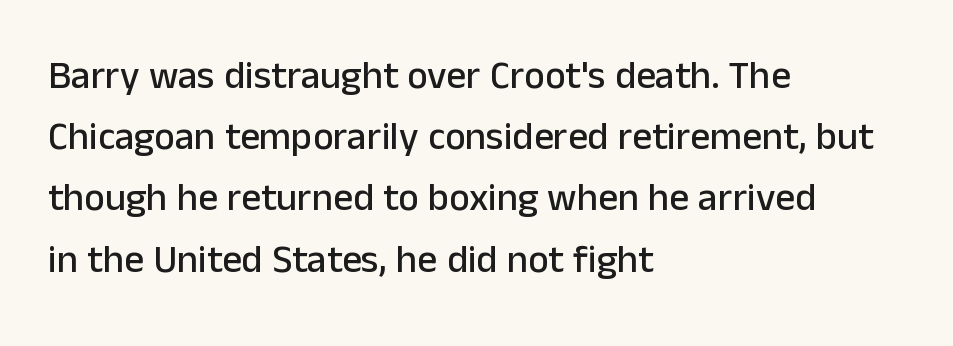
Q: Is the text italic (slanted)? A: No, it is upright.
Q: Is the typeface a serif or a sans-serif typeface? A: Sans-serif.
Q: Is the text underlined? A: No.
Q: How is the paragraph aligned? A: Left-aligned.
Q: Is the spacing between letters normal or unusually wide? A: Normal.
Q: Is the spacing between lines tight, normal or loose? A: Normal.
Q: Width (condensed, normal, or wide)? A: Normal.
Q: Stroke contrast? A: Low.
Q: x-height? A: Medium.
Q: Monospaced? A: No.
